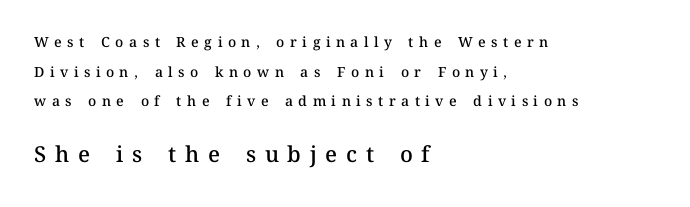
Q: Is the text bold? A: Semi-bold.
Q: Is the text italic (slanted)? A: No, it is upright.
Q: Is the text underlined? A: No.
Q: How is the paragraph aligned? A: Left-aligned.
Q: Is the spacing between letters normal or unusually wide? A: Unusually wide.
Q: Is the spacing between lines tight, normal or loose? A: Loose.
Q: Which block of text is set in a larger size, the first (top) or the second (bottom)? A: The second (bottom) one.
